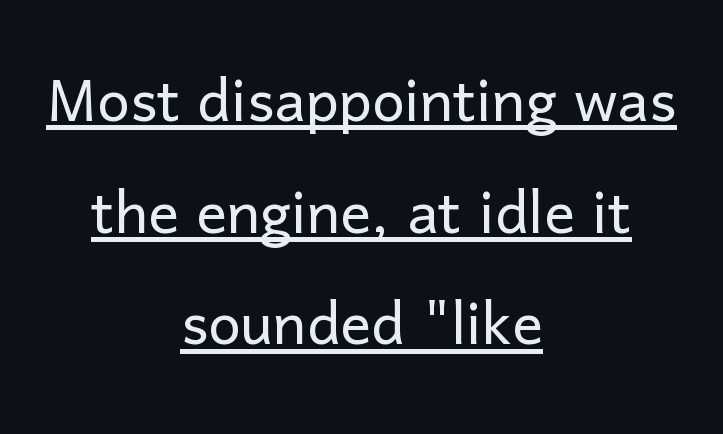
Regarding leading, the lines here are spaced in the standard way. The passage shown is typed in a proportional face where columns would drift. The paragraph has two soft edges and a firm central axis. These glyphs show unthickened strokes, regular width or finer.
